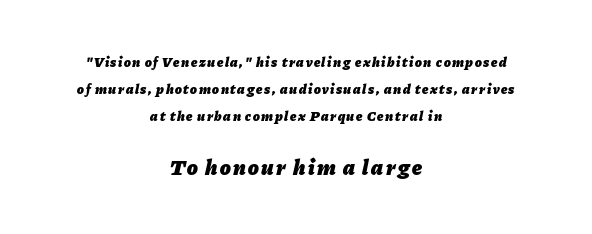
Q: Is the text bold? A: Yes.
Q: Is the text italic (slanted)? A: Yes, it leans right by about 11 degrees.
Q: Is the text underlined? A: No.
Q: How is the paragraph aligned? A: Centered.
Q: Is the spacing between lines tight, normal or loose? A: Loose.
Q: Which block of text is set in a larger size, the first (top) or the second (bottom)? A: The second (bottom) one.
